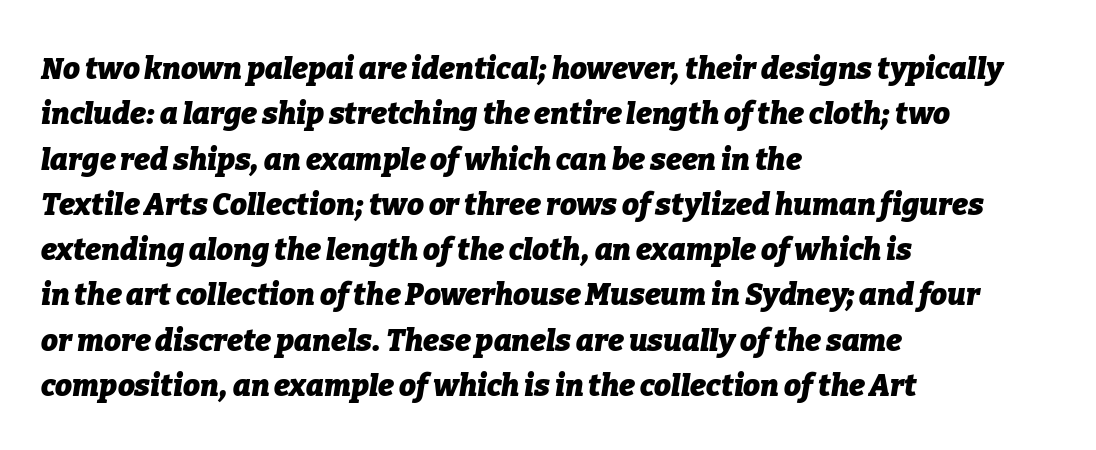
The image shows 30 px heavy type, italic (leaning right); set left-aligned, normal line spacing (1.51x), normal letter spacing, not underlined; low stroke contrast and a medium x-height.
